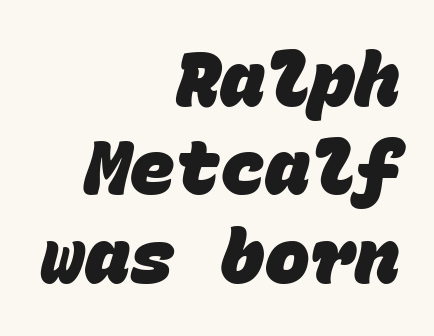
Horizontal alignment here is rightward, an uncommon choice for prose. Serifs: no, the terminals of the letterforms are clean. Clear beneath every line of the passage. Compared with an ordinary text face, these strokes are far heavier — a full bold. Note the uniform advance width — an 'i' takes as much space as an 'm'.
